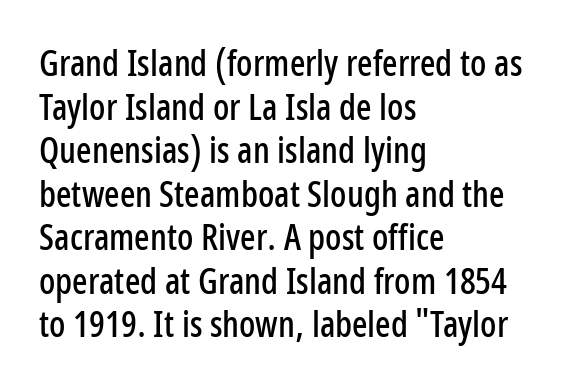
{"serif": "no", "italic": "no", "width": "condensed", "stroke_contrast": "low", "x_height": "medium", "monospaced": "no", "underline": "no", "align": "left", "line_spacing_ratio": 1.21, "letter_spacing": "normal", "letter_spacing_em": 0.0, "glyph_px": 36}
